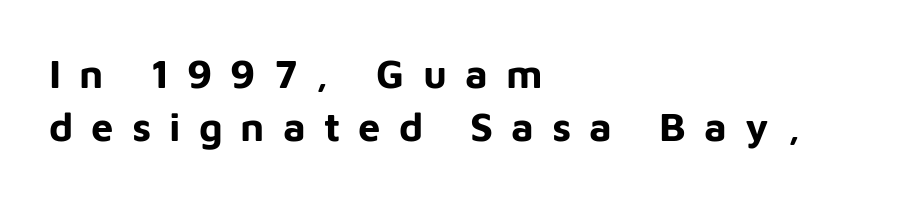
{"serif": "no", "italic": "no", "bold": "yes", "weight": "bold", "width": "normal", "stroke_contrast": "low", "x_height": "medium", "monospaced": "no", "underline": "no", "align": "left", "line_spacing": "normal", "line_spacing_ratio": 1.32, "letter_spacing": "wide", "letter_spacing_em": 0.45, "glyph_px": 40}
